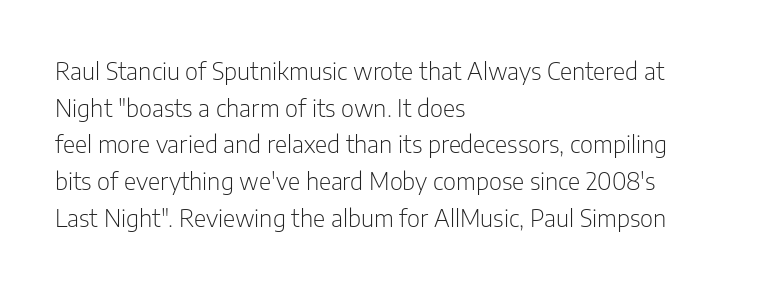
The image shows 24 px text type, upright; set left-aligned, normal line spacing (1.53x), normal letter spacing, not underlined.
